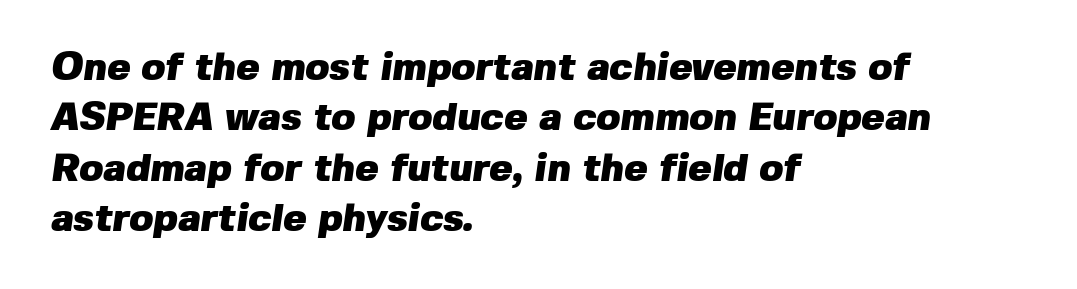
Q: Is the text bold? A: Yes.
Q: Is the typeface a serif or a sans-serif typeface? A: Sans-serif.
Q: Is the text underlined? A: No.
Q: How is the paragraph aligned? A: Left-aligned.
Q: Is the spacing between letters normal or unusually wide? A: Normal.
Q: Is the spacing between lines tight, normal or loose? A: Normal.
Q: Width (condensed, normal, or wide)? A: Normal.
Q: Stroke contrast? A: Low.
Q: x-height? A: Medium.
Q: Monospaced? A: No.
